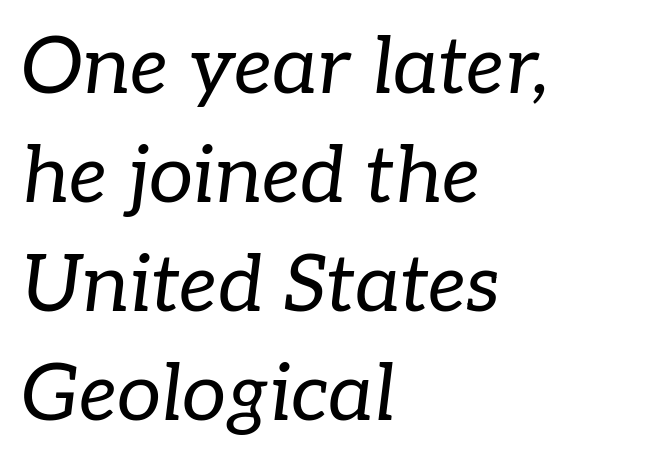
{"serif": "yes", "italic": "yes", "lean": "right", "slant_degrees": 7, "bold": "no", "weight": "regular", "width": "normal", "stroke_contrast": "low", "x_height": "medium", "monospaced": "no", "underline": "no", "align": "left", "line_spacing": "normal", "line_spacing_ratio": 1.38, "letter_spacing": "normal", "letter_spacing_em": 0.0, "glyph_px": 79}
